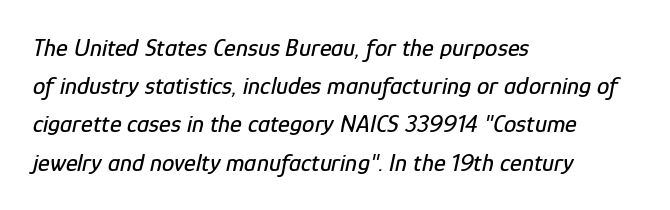
Q: Is the text italic (slanted)? A: Yes, it leans right by about 12 degrees.
Q: Is the text underlined? A: No.
Q: How is the paragraph aligned? A: Left-aligned.
Q: Is the spacing between letters normal or unusually wide? A: Normal.
Q: Is the spacing between lines tight, normal or loose? A: Normal.
